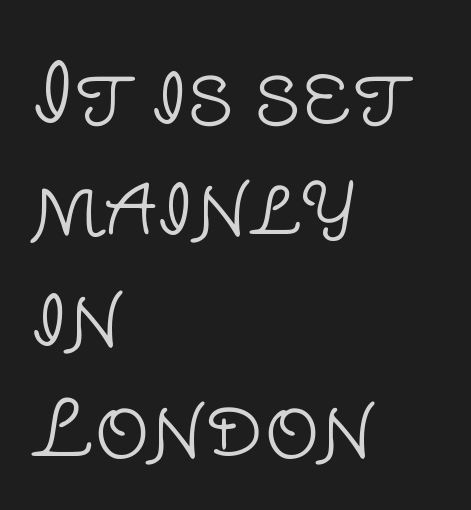
Q: Is the text bold? A: No.
Q: Is the text italic (slanted)? A: Yes.
Q: Is the typeface a serif or a sans-serif typeface? A: Sans-serif.
Q: Is the text underlined? A: No.
Q: How is the paragraph aligned? A: Left-aligned.
Q: Is the spacing between letters normal or unusually wide? A: Normal.
Q: Is the spacing between lines tight, normal or loose? A: Normal.
Q: Width (condensed, normal, or wide)? A: Normal.
Q: Stroke contrast? A: Low.
Q: x-height? A: Large.
Q: Monospaced? A: No.
